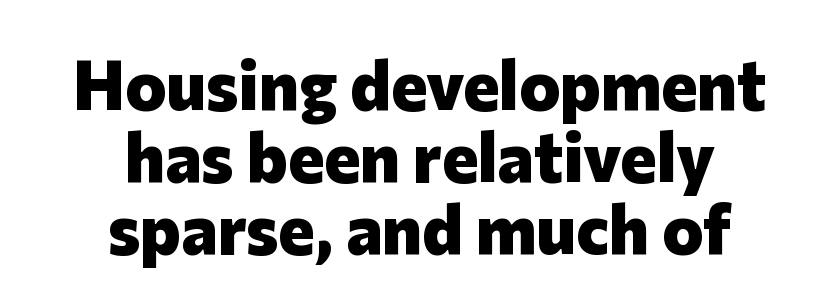
{"serif": "no", "italic": "no", "bold": "yes", "weight": "heavy", "width": "normal", "stroke_contrast": "low", "x_height": "medium", "monospaced": "no", "underline": "no", "align": "center", "line_spacing": "tight", "line_spacing_ratio": 1.04, "letter_spacing": "normal", "letter_spacing_em": 0.0, "glyph_px": 69}
